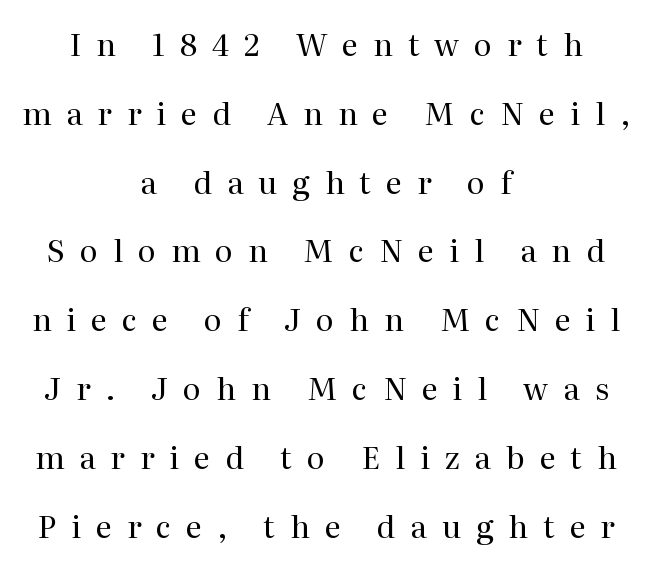
Q: Is the text bold? A: No.
Q: Is the text italic (slanted)? A: No, it is upright.
Q: Is the typeface a serif or a sans-serif typeface? A: Serif.
Q: Is the text underlined? A: No.
Q: How is the paragraph aligned? A: Centered.
Q: Is the spacing between letters normal or unusually wide? A: Unusually wide.
Q: Is the spacing between lines tight, normal or loose? A: Loose.
Q: Width (condensed, normal, or wide)? A: Normal.
Q: Stroke contrast? A: Medium.
Q: x-height? A: Medium.
Q: Monospaced? A: No.
